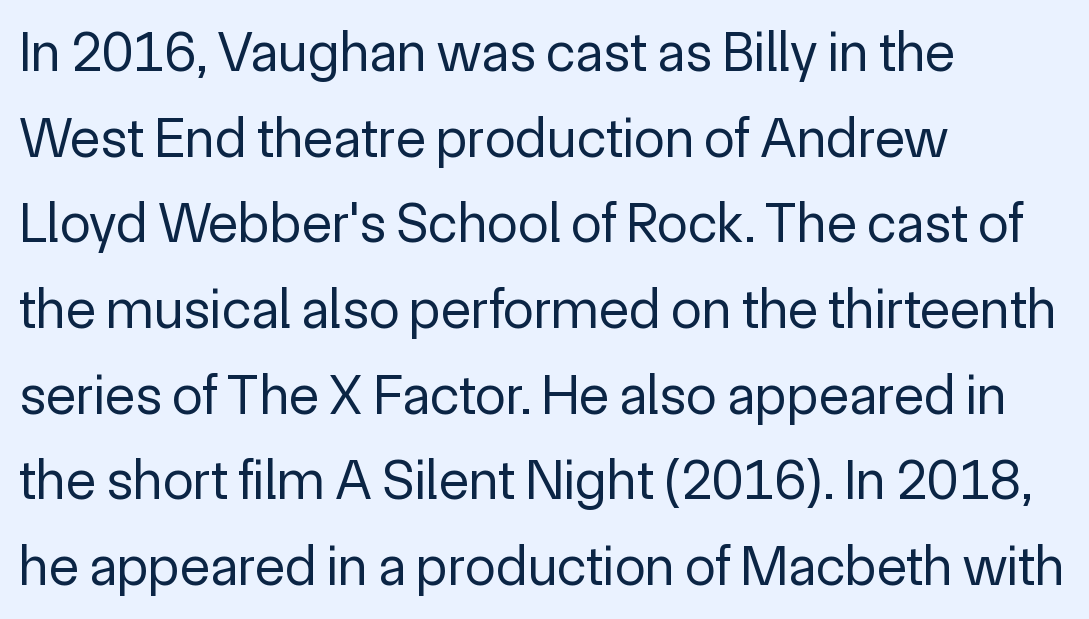
Font category for this specimen: sans-serif. No word sits above an underline. How would I describe the line gaps? Plain and ordinary. No chunkiness to these letters — they're not bold. Words appear dense and cohesive because spacing is normal. These lines are rendered in a variable-pitch font.
